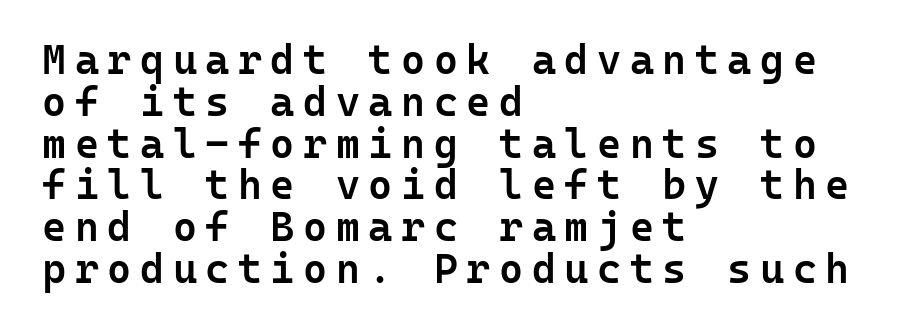
Q: Is the text bold? A: Semi-bold.
Q: Is the text italic (slanted)? A: No, it is upright.
Q: Is the typeface a serif or a sans-serif typeface? A: Sans-serif.
Q: Is the text underlined? A: No.
Q: How is the paragraph aligned? A: Left-aligned.
Q: Is the spacing between letters normal or unusually wide? A: Unusually wide.
Q: Is the spacing between lines tight, normal or loose? A: Tight.
Q: Width (condensed, normal, or wide)? A: Normal.
Q: Stroke contrast? A: Low.
Q: x-height? A: Medium.
Q: Monospaced? A: Yes.
